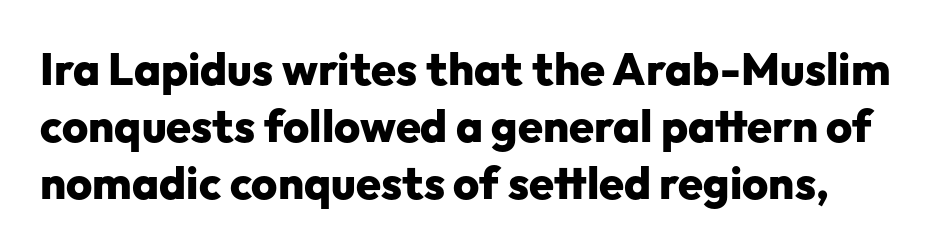
Q: Is the text bold? A: Yes.
Q: Is the text italic (slanted)? A: No, it is upright.
Q: Is the typeface a serif or a sans-serif typeface? A: Sans-serif.
Q: Is the text underlined? A: No.
Q: Is the spacing between letters normal or unusually wide? A: Normal.
Q: Is the spacing between lines tight, normal or loose? A: Normal.
Q: Width (condensed, normal, or wide)? A: Normal.
Q: Stroke contrast? A: Low.
Q: x-height? A: Medium.
Q: Monospaced? A: No.
